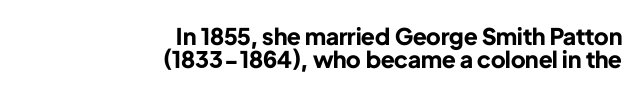
Q: Is the text bold? A: Yes.
Q: Is the text italic (slanted)? A: No, it is upright.
Q: Is the text underlined? A: No.
Q: How is the paragraph aligned? A: Right-aligned.
Q: Is the spacing between letters normal or unusually wide? A: Normal.
Q: Is the spacing between lines tight, normal or loose? A: Tight.
